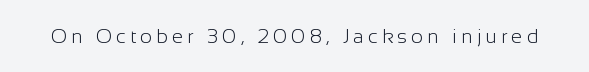
{"italic": "no", "bold": "no", "underline": "no", "letter_spacing": "wide", "letter_spacing_em": 0.21, "glyph_px": 20}
